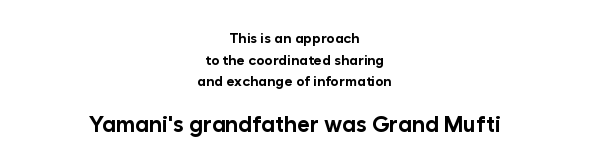
{"italic": "no", "bold": "yes", "underline": "no", "align": "center", "line_spacing": "normal", "line_spacing_ratio": 1.54, "letter_spacing": "normal", "letter_spacing_em": 0.0, "larger_block": "second", "size_ratio": 1.57, "glyph_px": 22}
